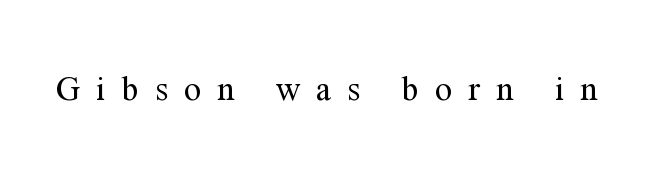
Glyph-to-glyph distance is far greater than everyday printed text. Unbolded letterforms with no extra heft. Has an underline been added? It has not. Old-style or modern, the face here clearly has serifs. Designer's note — italics off, roman on.
